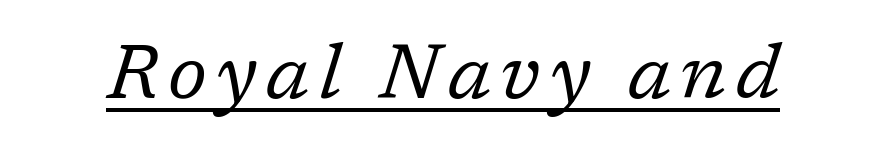
Q: Is the text bold? A: No.
Q: Is the text italic (slanted)? A: Yes, it leans right by about 17 degrees.
Q: Is the typeface a serif or a sans-serif typeface? A: Serif.
Q: Is the text underlined? A: Yes.
Q: Width (condensed, normal, or wide)? A: Normal.
Q: Stroke contrast? A: Low.
Q: x-height? A: Medium.
Q: Monospaced? A: No.
